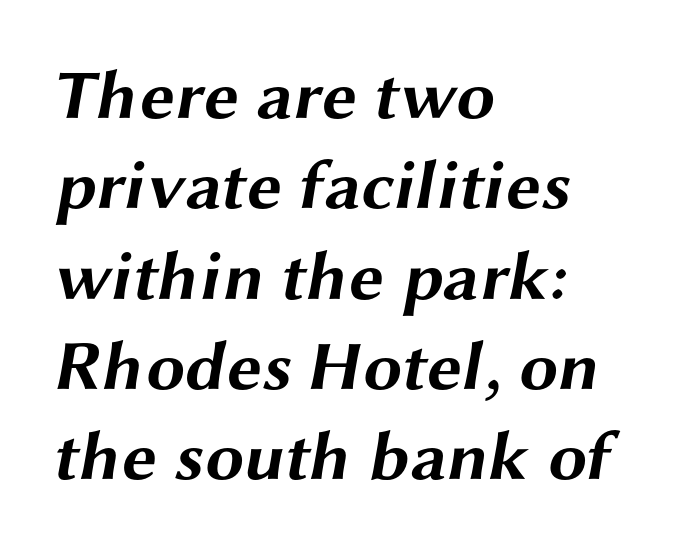
Typographically, this falls in the sans-serif category. Leftover space on each line is placed entirely after the last word. The passage shown stacks its lines at a standard gap. Typesetter's note: full bold, strokes at maximum text heaviness. These lines are rendered in a variable-pitch font.
